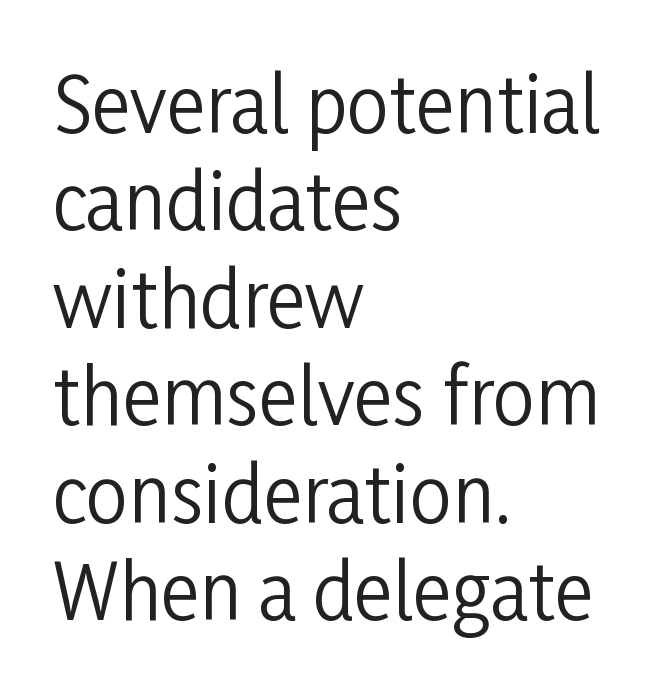
Q: Is the text bold? A: No.
Q: Is the text italic (slanted)? A: No, it is upright.
Q: Is the typeface a serif or a sans-serif typeface? A: Sans-serif.
Q: Is the text underlined? A: No.
Q: How is the paragraph aligned? A: Left-aligned.
Q: Is the spacing between letters normal or unusually wide? A: Normal.
Q: Is the spacing between lines tight, normal or loose? A: Normal.
Q: Width (condensed, normal, or wide)? A: Condensed.
Q: Stroke contrast? A: Low.
Q: x-height? A: Medium.
Q: Monospaced? A: No.
